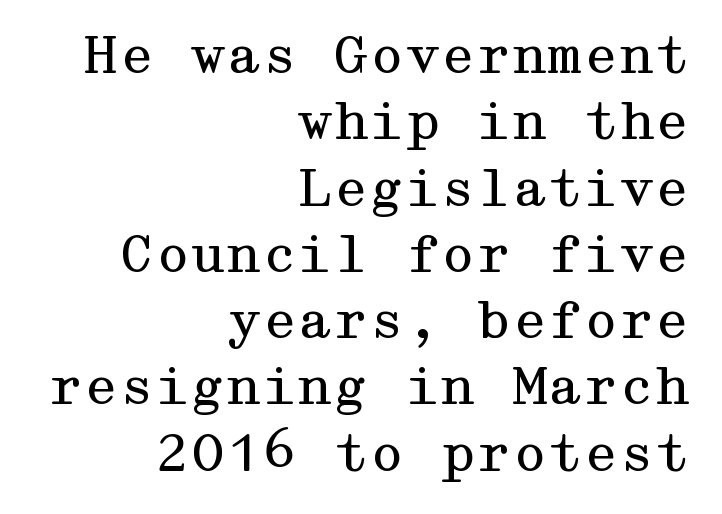
Q: Is the text bold? A: No.
Q: Is the text italic (slanted)? A: No, it is upright.
Q: Is the typeface a serif or a sans-serif typeface? A: Serif.
Q: Is the text underlined? A: No.
Q: How is the paragraph aligned? A: Right-aligned.
Q: Is the spacing between letters normal or unusually wide? A: Normal.
Q: Is the spacing between lines tight, normal or loose? A: Normal.
Q: Width (condensed, normal, or wide)? A: Wide.
Q: Stroke contrast? A: Medium.
Q: x-height? A: Medium.
